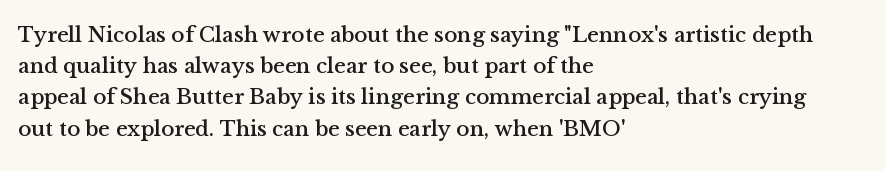
Q: Is the text italic (slanted)? A: No, it is upright.
Q: Is the text underlined? A: No.
Q: How is the paragraph aligned? A: Left-aligned.
Q: Is the spacing between letters normal or unusually wide? A: Normal.
Q: Is the spacing between lines tight, normal or loose? A: Normal.
